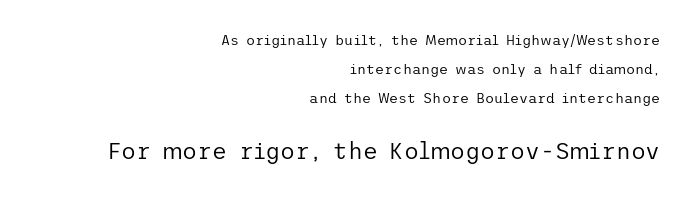
Q: Is the text bold? A: No.
Q: Is the text italic (slanted)? A: No, it is upright.
Q: Is the text underlined? A: No.
Q: How is the paragraph aligned? A: Right-aligned.
Q: Is the spacing between letters normal or unusually wide? A: Normal.
Q: Is the spacing between lines tight, normal or loose? A: Loose.
Q: Which block of text is set in a larger size, the first (top) or the second (bottom)? A: The second (bottom) one.
